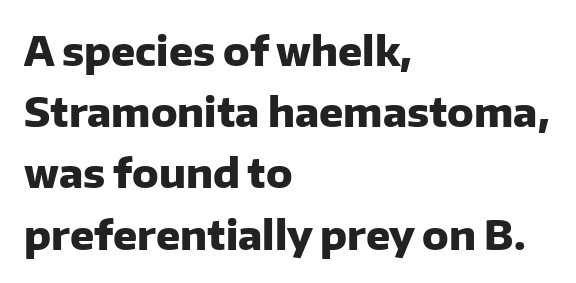
Q: Is the text bold? A: Yes.
Q: Is the text italic (slanted)? A: No, it is upright.
Q: Is the typeface a serif or a sans-serif typeface? A: Sans-serif.
Q: Is the text underlined? A: No.
Q: How is the paragraph aligned? A: Left-aligned.
Q: Is the spacing between letters normal or unusually wide? A: Normal.
Q: Is the spacing between lines tight, normal or loose? A: Normal.
Q: Width (condensed, normal, or wide)? A: Normal.
Q: Stroke contrast? A: Low.
Q: x-height? A: Medium.
Q: Monospaced? A: No.
